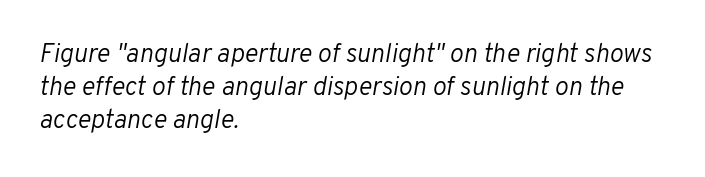
Q: Is the text bold? A: No.
Q: Is the text italic (slanted)? A: Yes, it leans right by about 10 degrees.
Q: Is the text underlined? A: No.
Q: How is the paragraph aligned? A: Left-aligned.
Q: Is the spacing between letters normal or unusually wide? A: Normal.
Q: Is the spacing between lines tight, normal or loose? A: Normal.
